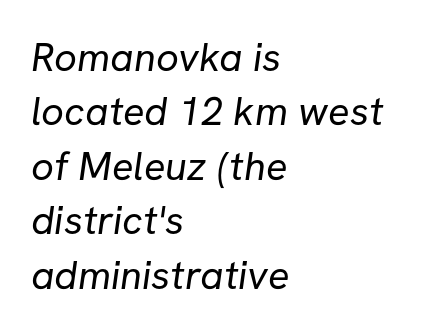
The image shows 40 px regular-weight sans-serif type; set left-aligned, normal line spacing (1.36x), normal letter spacing, not underlined; low stroke contrast and a medium x-height.
